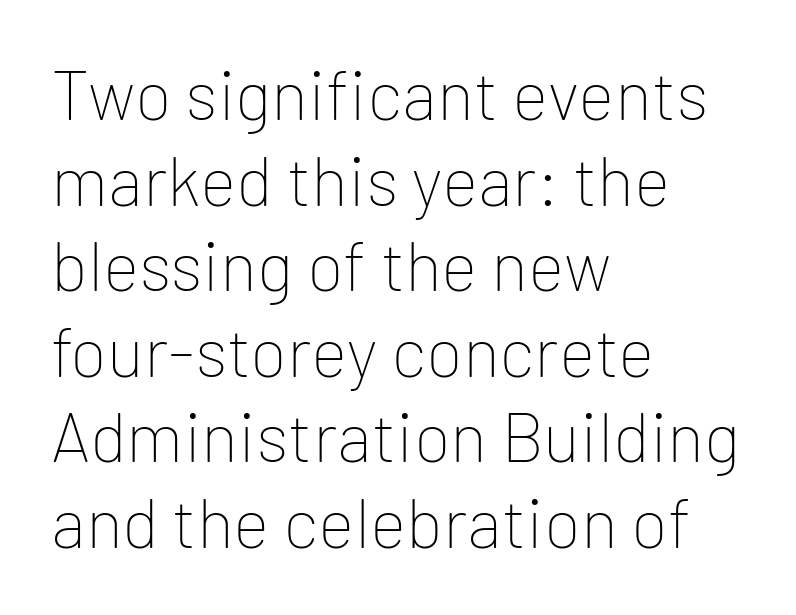
What kind of face is this? One without serifs — a sans. This rendering features lettering with no underline. The weight would be labelled regular, book, light, or lighter still. No extra tracking has been applied to these lines.
